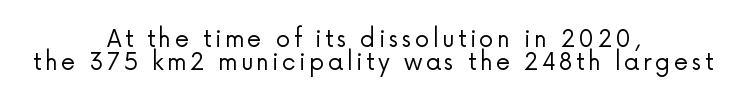
These lines were composed using upright roman letters. Underlining? Definitely not there. The line-height multiplier appears low, near solid setting. A quiet, ordinary-to-light weight characterises the typeface.
